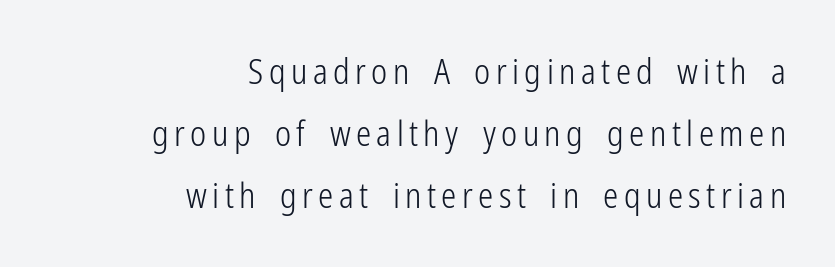
Typeset ragged left — the right edge is the straight one. The face used here is proportionally spaced, like ordinary book or web type. On a weight scale, this lands at 450 or below. The glyphs are unaccompanied by any horizontal stroke below them.
